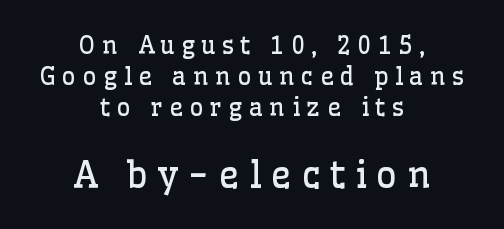
The text was rendered using a seriffed face with decorative stroke endings. This sample keeps an unexceptional amount of space between lines. Clear beneath every line of the passage. The later block is typeset at a bigger size than the earlier block.
